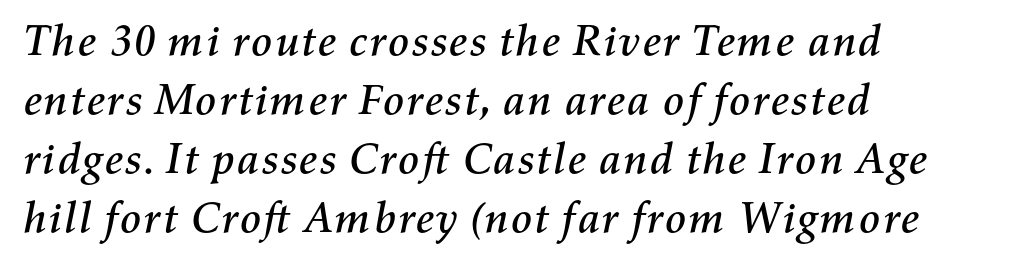
The image shows 44 px text type, italic (leaning right); set left-aligned, normal line spacing (1.34x), normal letter spacing, not underlined; medium stroke contrast and a medium x-height.
